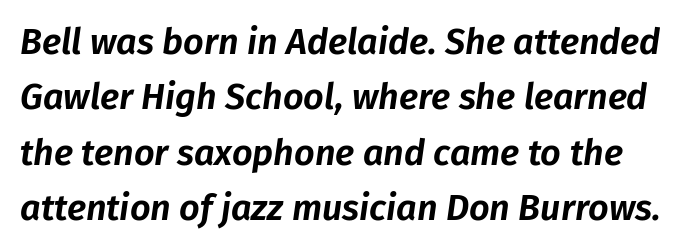
{"italic": "yes", "lean": "right", "slant_degrees": 8, "width": "normal", "stroke_contrast": "low", "x_height": "medium", "monospaced": "no", "underline": "no", "line_spacing": "normal", "line_spacing_ratio": 1.54, "letter_spacing": "normal", "letter_spacing_em": 0.0, "glyph_px": 36}
